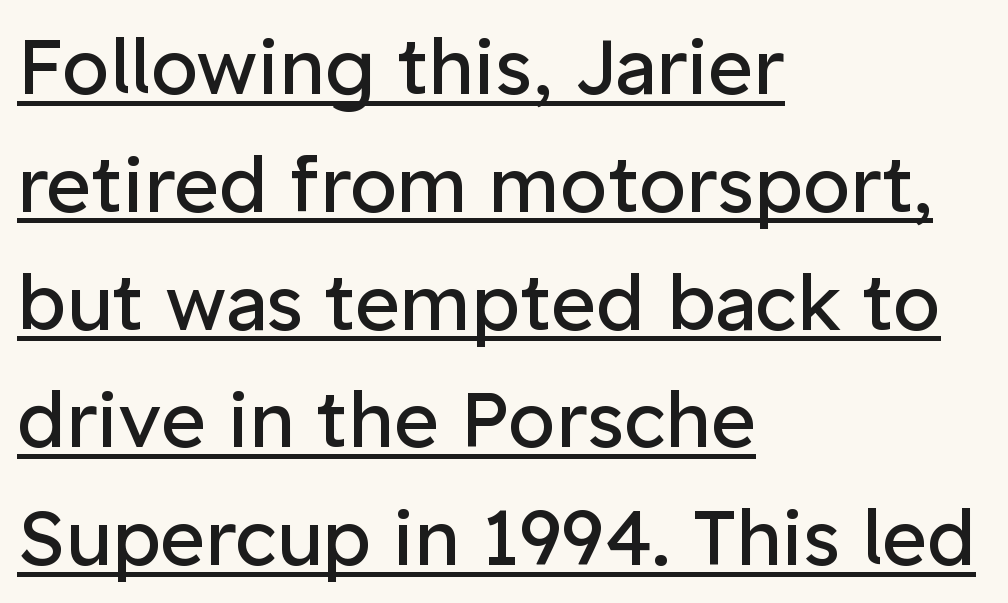
{"serif": "no", "italic": "no", "bold": "no", "weight": "regular", "width": "normal", "stroke_contrast": "low", "x_height": "medium", "monospaced": "no", "underline": "yes", "align": "left", "line_spacing": "normal", "line_spacing_ratio": 1.53, "letter_spacing": "normal", "letter_spacing_em": 0.0, "glyph_px": 77}
